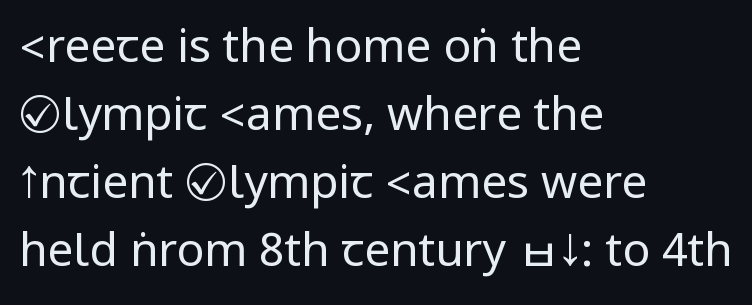
{"serif": "no", "italic": "no", "bold": "no", "weight": "regular", "width": "condensed", "stroke_contrast": "low", "underline": "no", "align": "left", "line_spacing": "normal", "line_spacing_ratio": 1.48, "letter_spacing": "normal", "letter_spacing_em": 0.0, "glyph_px": 46}
